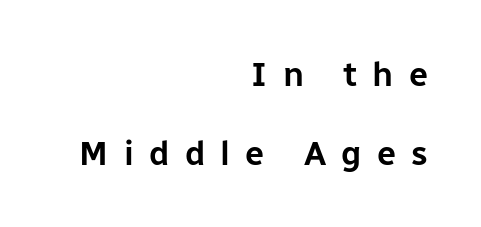
{"serif": "no", "italic": "no", "width": "normal", "stroke_contrast": "low", "x_height": "medium", "monospaced": "no", "underline": "no", "align": "right", "line_spacing": "loose", "line_spacing_ratio": 2.31, "letter_spacing": "wide", "letter_spacing_em": 0.45, "glyph_px": 34}
